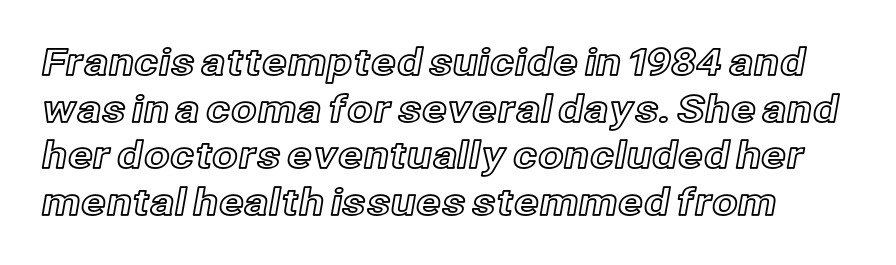
Q: Is the text italic (slanted)? A: Yes.
Q: Is the text underlined? A: No.
Q: Is the spacing between letters normal or unusually wide? A: Normal.
Q: Is the spacing between lines tight, normal or loose? A: Normal.
Q: Width (condensed, normal, or wide)? A: Normal.
Q: x-height? A: Medium.
Q: Monospaced? A: No.
